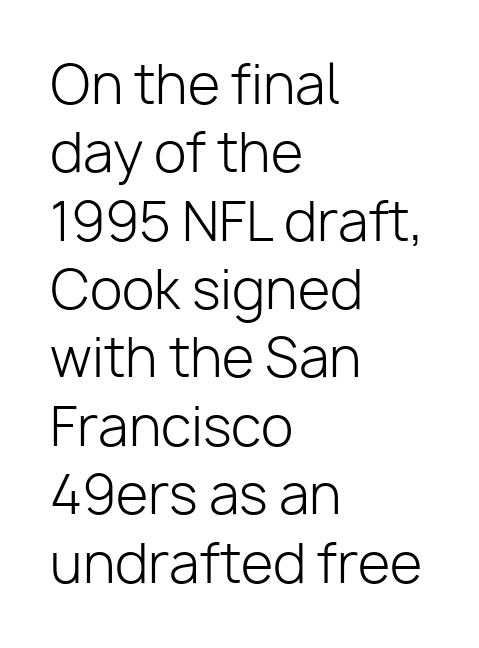
Underline: absent. Spacing verdict: proportional, widths tailored to each character. Heft: none added — not bold. Posture: vertical. The rendering anchors every line to the left-hand side.
